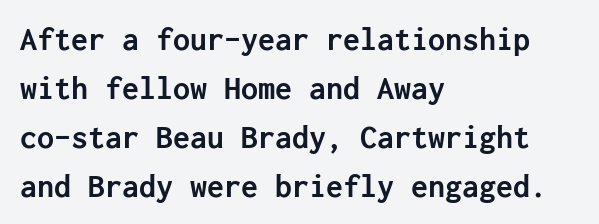
The image shows 34 px semibold sans-serif type, upright; set left-aligned, normal line spacing (1.44x), normal letter spacing, not underlined; low stroke contrast and a medium x-height.
